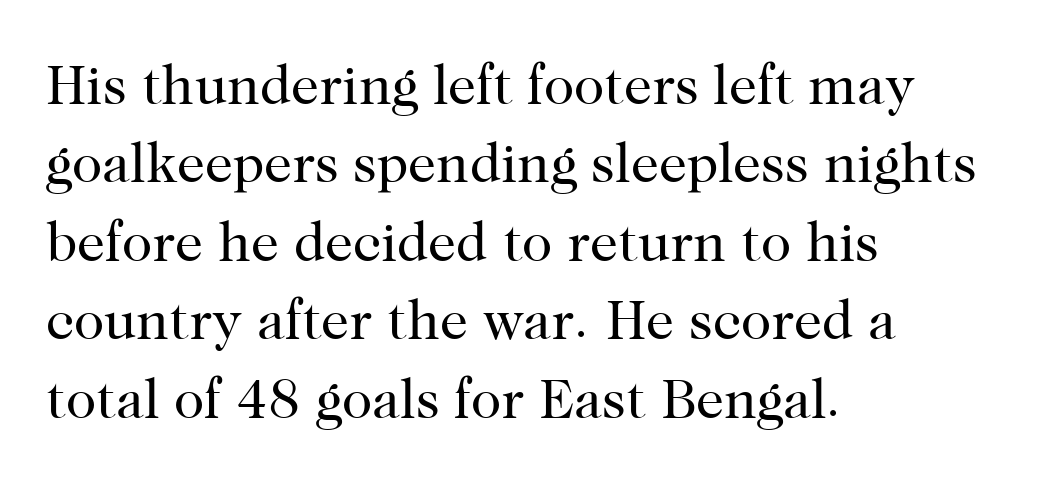
Caption: face not bold, strokes unweighted. The axis of the letterforms is exactly vertical. In terms of letterspacing, this is plain default setting. Spacing verdict: proportional, widths tailored to each character.
